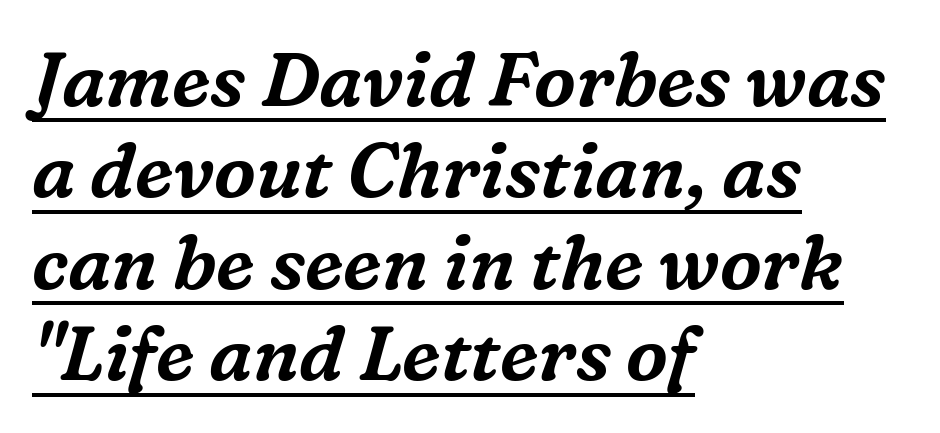
{"serif": "yes", "italic": "yes", "lean": "right", "slant_degrees": 16, "width": "normal", "stroke_contrast": "medium", "x_height": "medium", "monospaced": "no", "underline": "yes", "align": "left", "line_spacing_ratio": 1.22, "letter_spacing": "normal", "letter_spacing_em": 0.0, "glyph_px": 75}
